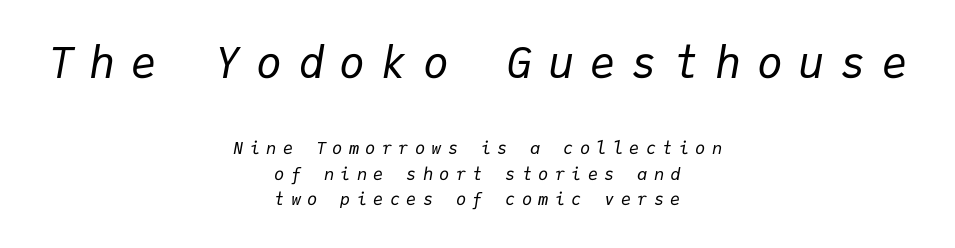
Slanted lettering throughout. Check under the words: just untouched page. These lines are centered, leaving both edges ragged. Fixed-width glyphs throughout — classic coding-font behaviour.
